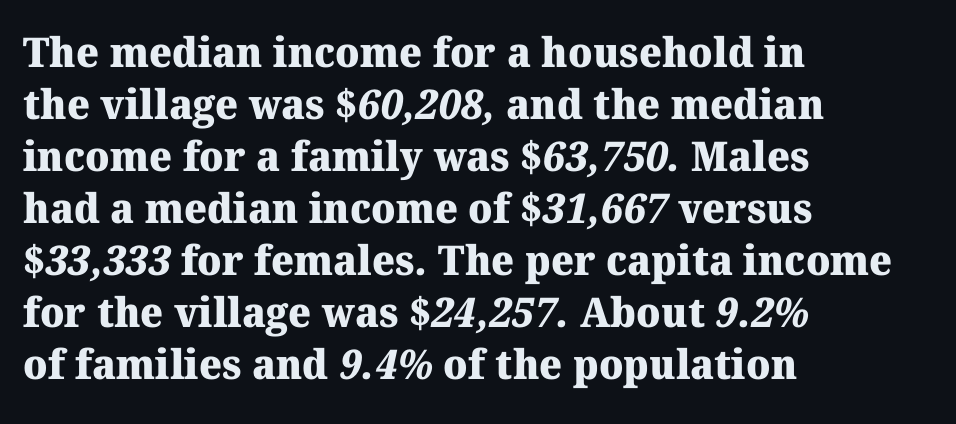
This rendering uses left alignment, leaving the right contour irregular. Nobody touched the tracking dial on this one. The face used here is seriffed, in the tradition of book romans. How would I describe the line gaps? Plain and ordinary.
